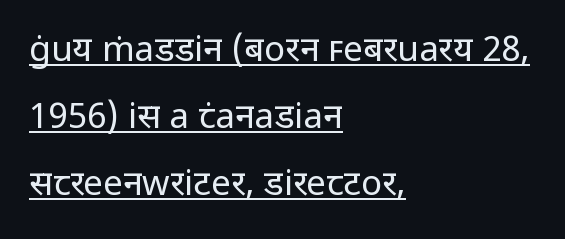
{"serif": "no", "italic": "no", "bold": "no", "weight": "regular", "width": "normal", "stroke_contrast": "low", "x_height": "medium", "monospaced": "no", "underline": "yes", "align": "left", "line_spacing": "loose", "line_spacing_ratio": 1.91, "letter_spacing": "normal", "letter_spacing_em": 0.0, "glyph_px": 35}
